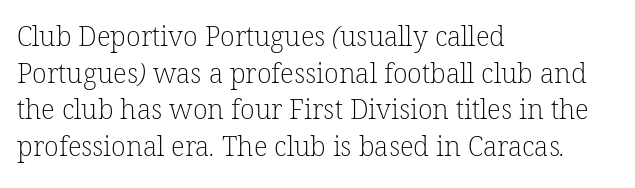
In terms of letterspacing, this is plain default setting. Check the space under the baseline: it is left empty. The typesetting does not lean heavy: it is not bold. In terms of leading, this rendering sits right in the middle.
